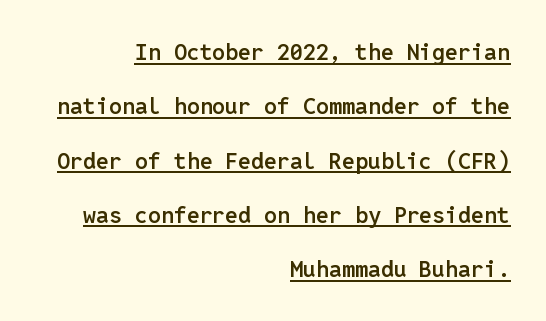
{"italic": "no", "bold": "semi", "underline": "yes", "align": "right", "line_spacing": "loose", "line_spacing_ratio": 2.36, "letter_spacing": "normal", "letter_spacing_em": 0.0, "glyph_px": 23}
